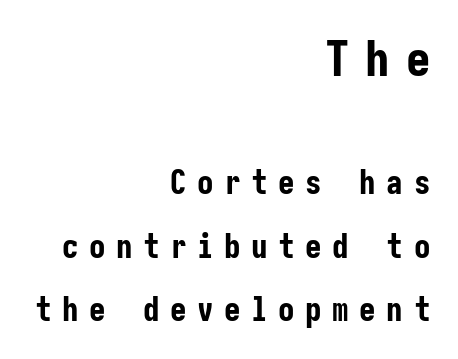
{"serif": "no", "italic": "no", "bold": "yes", "weight": "bold", "width": "condensed", "stroke_contrast": "low", "x_height": "medium", "underline": "no", "align": "right", "line_spacing": "loose", "line_spacing_ratio": 1.92, "letter_spacing": "wide", "letter_spacing_em": 0.32, "larger_block": "first", "size_ratio": 1.48, "glyph_px": 49}
